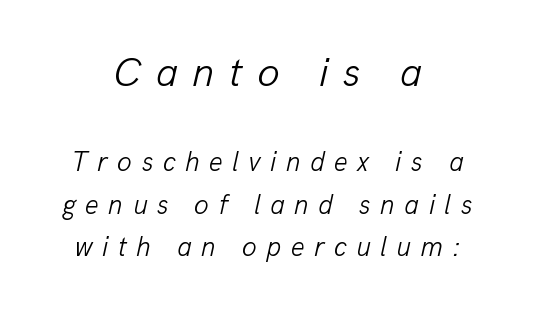
{"italic": "yes", "lean": "right", "slant_degrees": 13, "bold": "no", "weight": "light", "width": "normal", "stroke_contrast": "low", "x_height": "medium", "monospaced": "no", "underline": "no", "align": "center", "line_spacing": "normal", "line_spacing_ratio": 1.57, "letter_spacing": "wide", "letter_spacing_em": 0.35, "larger_block": "first", "size_ratio": 1.52, "glyph_px": 41}
